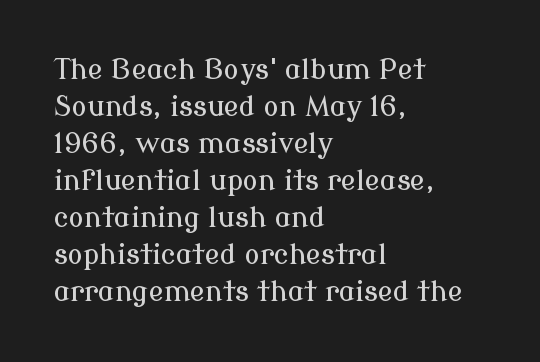
{"serif": "yes", "italic": "no", "width": "normal", "stroke_contrast": "low", "x_height": "medium", "monospaced": "no", "underline": "no", "align": "left", "line_spacing": "normal", "line_spacing_ratio": 1.32, "letter_spacing": "normal", "letter_spacing_em": 0.0, "glyph_px": 28}
